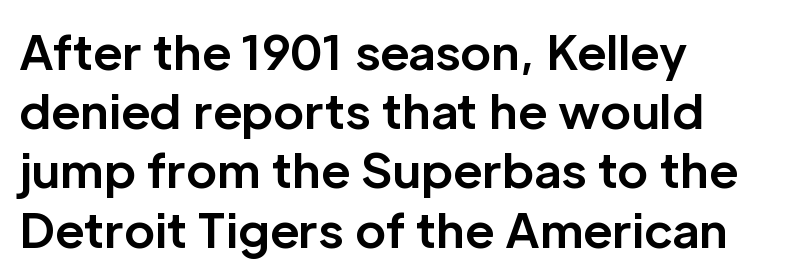
Q: Is the text bold? A: Yes.
Q: Is the text italic (slanted)? A: No, it is upright.
Q: Is the typeface a serif or a sans-serif typeface? A: Sans-serif.
Q: Is the text underlined? A: No.
Q: How is the paragraph aligned? A: Left-aligned.
Q: Is the spacing between letters normal or unusually wide? A: Normal.
Q: Is the spacing between lines tight, normal or loose? A: Normal.
Q: Width (condensed, normal, or wide)? A: Normal.
Q: Stroke contrast? A: Low.
Q: x-height? A: Medium.
Q: Monospaced? A: No.
